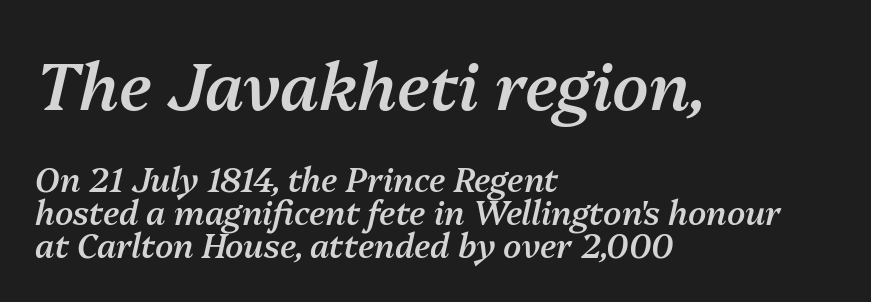
{"italic": "yes", "lean": "right", "slant_degrees": 13, "bold": "semi", "weight": "semibold", "width": "normal", "stroke_contrast": "medium", "x_height": "medium", "monospaced": "no", "underline": "no", "align": "left", "line_spacing": "tight", "line_spacing_ratio": 1.0, "letter_spacing": "normal", "letter_spacing_em": 0.0, "larger_block": "first", "size_ratio": 2.0, "glyph_px": 66}
